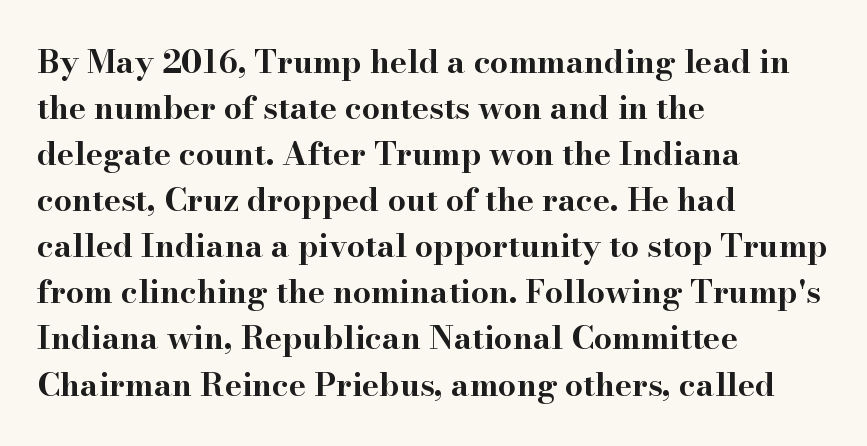
Q: Is the text bold? A: Yes.
Q: Is the text italic (slanted)? A: No, it is upright.
Q: Is the typeface a serif or a sans-serif typeface? A: Serif.
Q: Is the text underlined? A: No.
Q: How is the paragraph aligned? A: Left-aligned.
Q: Is the spacing between letters normal or unusually wide? A: Normal.
Q: Is the spacing between lines tight, normal or loose? A: Normal.
Q: Width (condensed, normal, or wide)? A: Wide.
Q: Stroke contrast? A: High.
Q: x-height? A: Small.
Q: Monospaced? A: No.
